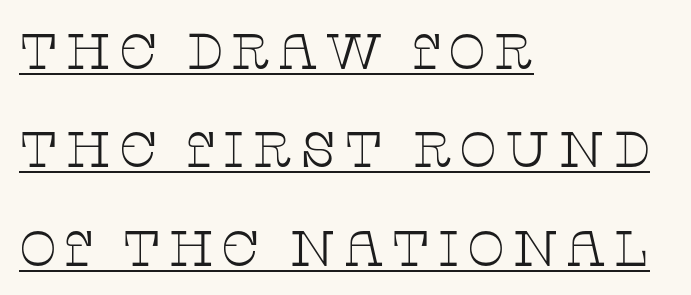
A student would call this left alignment; a typographer would say flush left, rag right. Regarding serifs, this sample has them. Heft: none added — not bold. The passage shown is typed in a proportional face where columns would drift.
